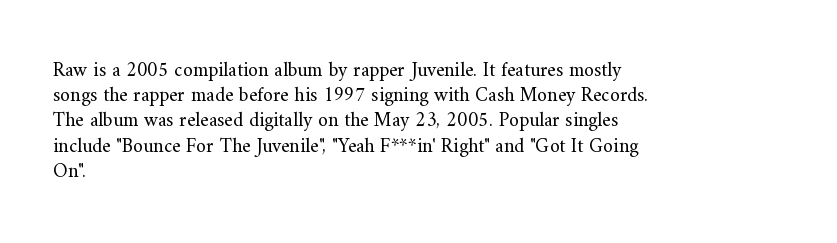
{"italic": "no", "bold": "no", "underline": "no", "align": "left", "line_spacing": "normal", "line_spacing_ratio": 1.26, "letter_spacing": "normal", "letter_spacing_em": 0.0, "glyph_px": 20}
